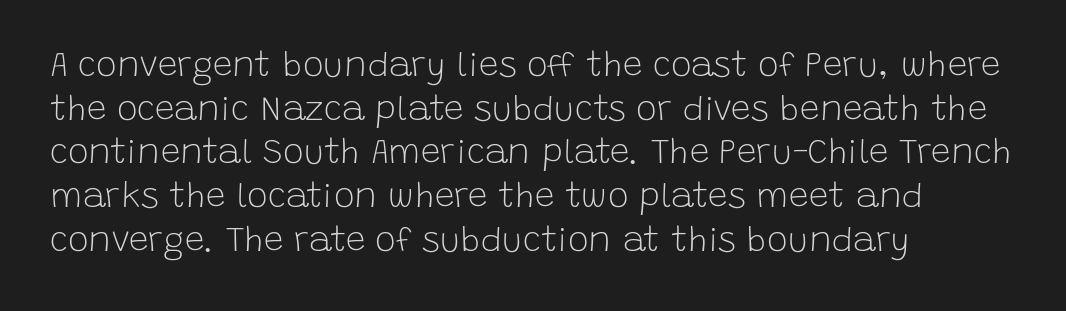
The typography opts for an upright posture over an oblique one. Compared with typical body copy, the letter spacing here is the same. This sample has the flowing, uneven cadence of proportional lettering. This rendering employs a face without finishing strokes, i.e., a sans-serif. The passage shown is not bold in any degree.
